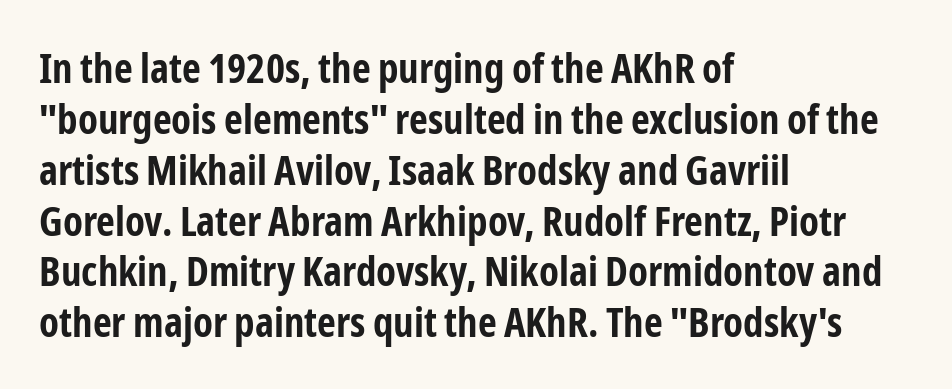
{"serif": "no", "italic": "no", "bold": "yes", "weight": "bold", "width": "condensed", "stroke_contrast": "low", "x_height": "medium", "monospaced": "no", "underline": "no", "align": "left", "line_spacing_ratio": 1.24, "letter_spacing": "normal", "letter_spacing_em": 0.0, "glyph_px": 41}
